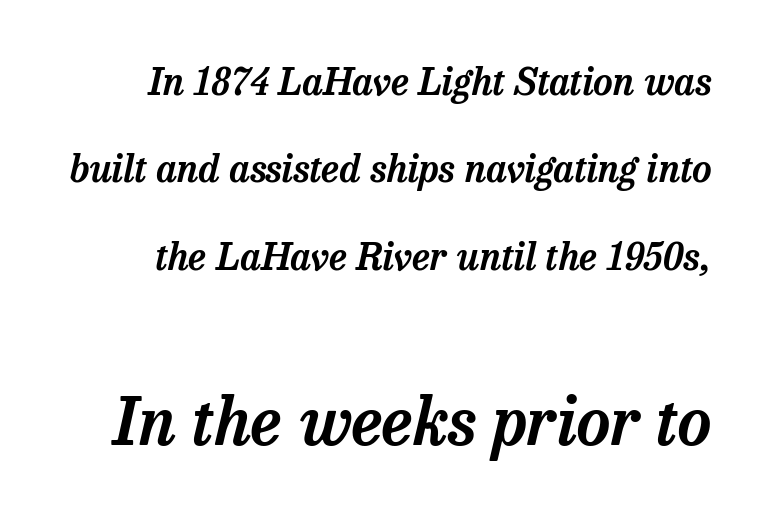
{"serif": "yes", "italic": "yes", "lean": "right", "slant_degrees": 13, "width": "normal", "stroke_contrast": "low", "x_height": "medium", "monospaced": "no", "underline": "no", "align": "right", "line_spacing": "loose", "line_spacing_ratio": 2.3, "letter_spacing": "normal", "letter_spacing_em": 0.0, "larger_block": "second", "size_ratio": 1.74, "glyph_px": 66}
